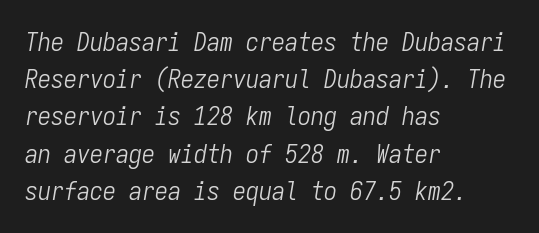
{"italic": "yes", "lean": "right", "slant_degrees": 9, "bold": "no", "underline": "no", "align": "left", "line_spacing": "normal", "line_spacing_ratio": 1.43, "letter_spacing": "normal", "letter_spacing_em": 0.0, "glyph_px": 26}
